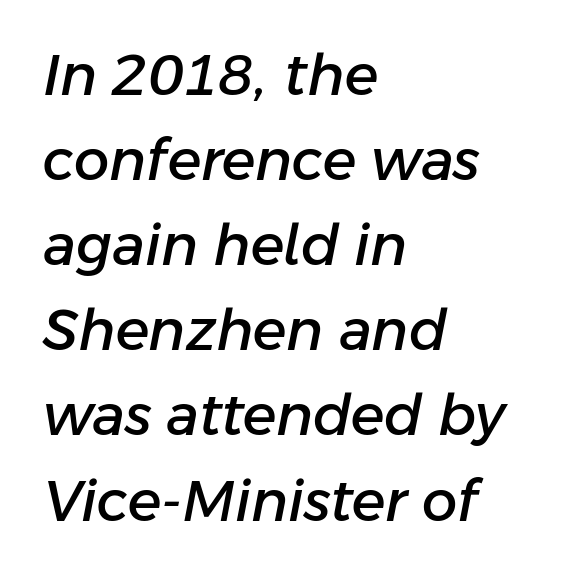
Q: Is the text italic (slanted)? A: Yes, it leans right by about 11 degrees.
Q: Is the text underlined? A: No.
Q: How is the paragraph aligned? A: Left-aligned.
Q: Is the spacing between letters normal or unusually wide? A: Normal.
Q: Is the spacing between lines tight, normal or loose? A: Normal.
Q: Width (condensed, normal, or wide)? A: Normal.
Q: Stroke contrast? A: Low.
Q: x-height? A: Medium.
Q: Monospaced? A: No.
